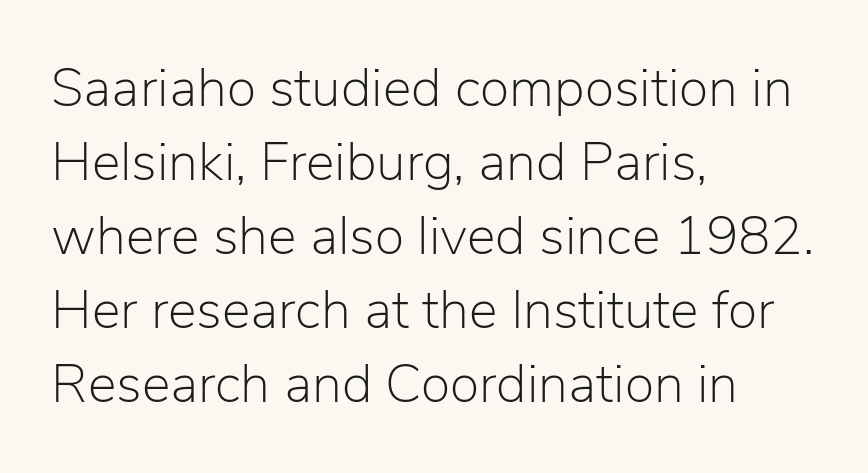
The image shows 54 px light sans-serif type, upright; set left-aligned, normal line spacing (1.37x), normal letter spacing, not underlined; low stroke contrast and a medium x-height.
